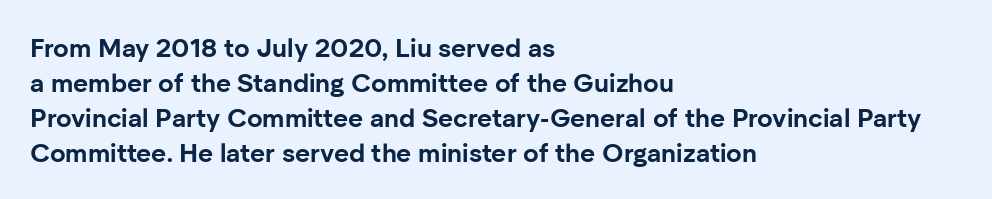
The image shows 26 px bold type, upright; set left-aligned, normal line spacing (1.35x), normal letter spacing, not underlined.
